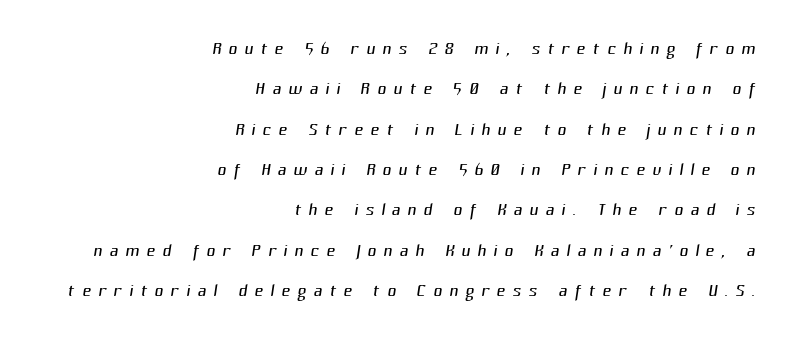
{"bold": "no", "underline": "no", "align": "right", "line_spacing": "normal", "line_spacing_ratio": 1.68, "letter_spacing": "wide", "letter_spacing_em": 0.3, "glyph_px": 24}
